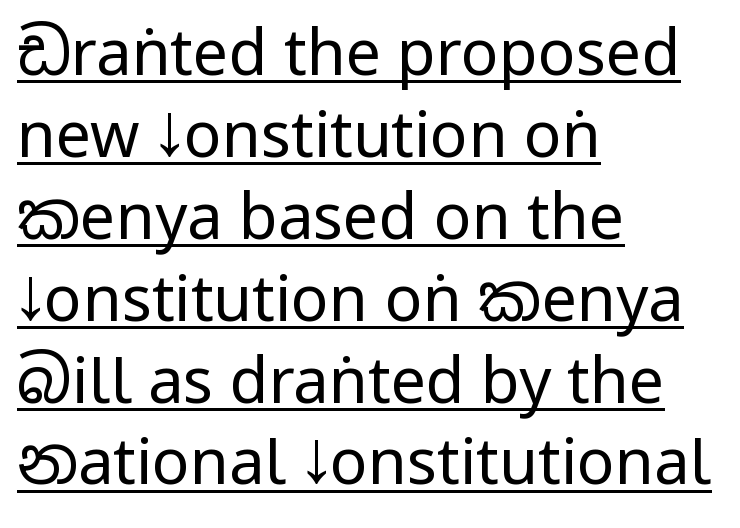
Nope, not italic — everything's standing straight. This rendering features underlined lettering. The passage shown is typed in a proportional face where columns would drift. The lines sit at an ordinary, default distance from one another.
